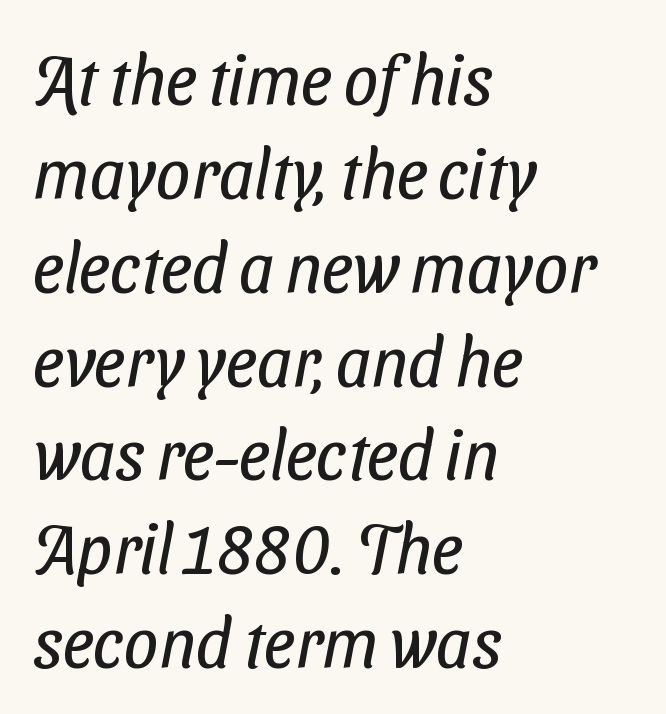
The passage shown is not underscored anywhere. The letterforms sit shoulder to shoulder at normal distance. Type style note: lacks serifs. Think of a printed novel: that variable character pitch is what you see here. The strokes carry an ordinary text weight at most.
